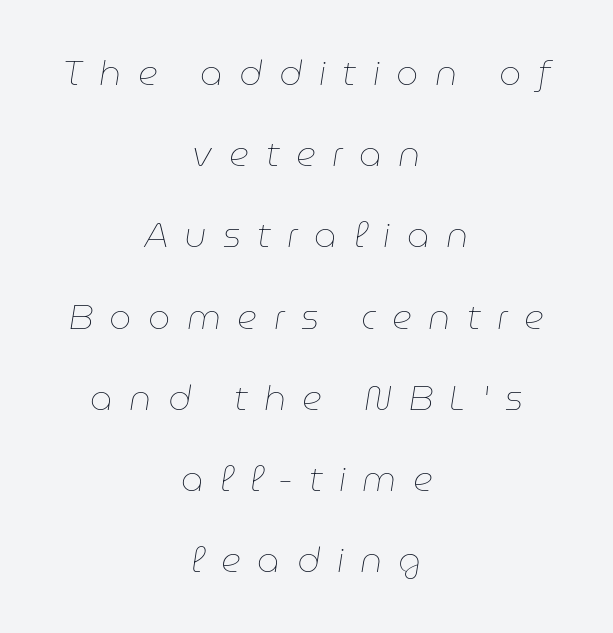
Q: Is the text bold? A: No.
Q: Is the text italic (slanted)? A: Yes, it leans right by about 9 degrees.
Q: Is the text underlined? A: No.
Q: How is the paragraph aligned? A: Centered.
Q: Is the spacing between letters normal or unusually wide? A: Unusually wide.
Q: Is the spacing between lines tight, normal or loose? A: Loose.
Q: Width (condensed, normal, or wide)? A: Normal.
Q: Stroke contrast? A: Low.
Q: x-height? A: Medium.
Q: Monospaced? A: No.
